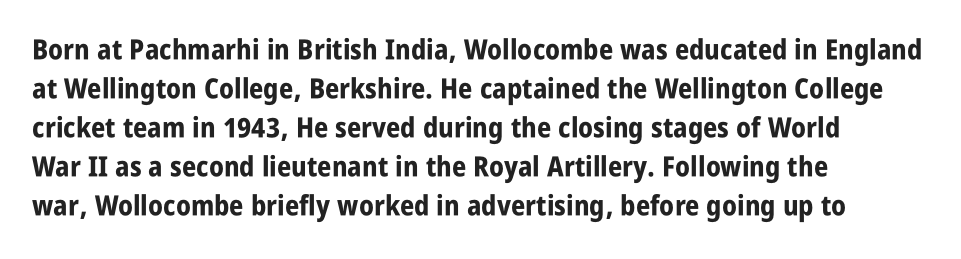
The passage shown has conventional tracking throughout. The face used here is proportionally spaced, like ordinary book or web type. I'd call this a sans setting — the letters go barefoot. As a designer I'd log this as weight 700, bold. The specimen omits any rule beneath the text block's lines.
